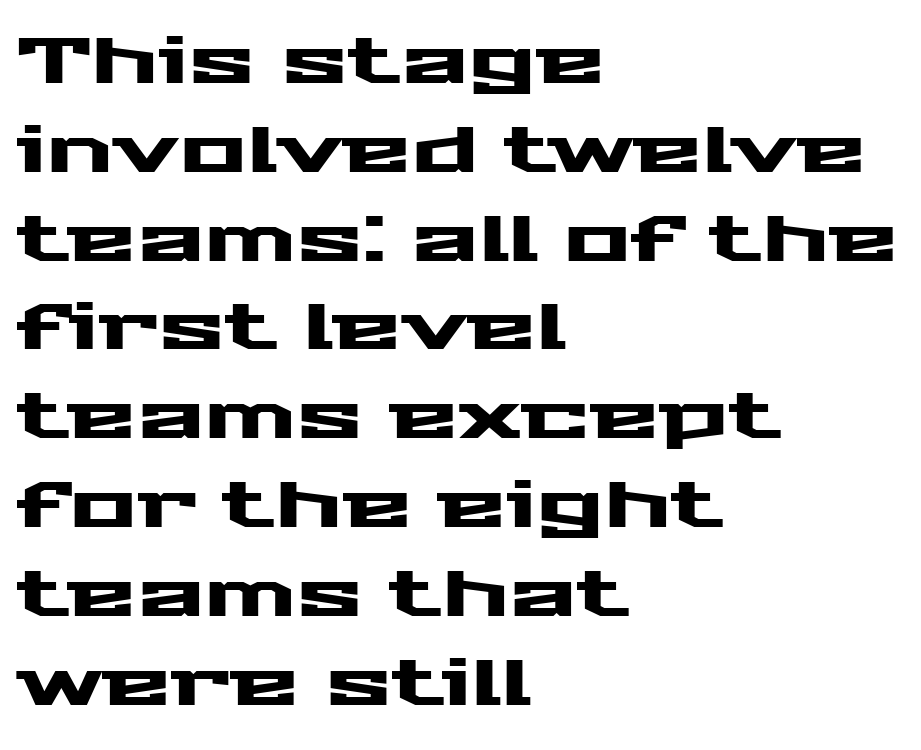
Q: Is the text italic (slanted)? A: No, it is upright.
Q: Is the typeface a serif or a sans-serif typeface? A: Sans-serif.
Q: Is the text underlined? A: No.
Q: How is the paragraph aligned? A: Left-aligned.
Q: Is the spacing between letters normal or unusually wide? A: Normal.
Q: Is the spacing between lines tight, normal or loose? A: Normal.
Q: Width (condensed, normal, or wide)? A: Wide.
Q: Stroke contrast? A: Medium.
Q: x-height? A: Medium.
Q: Monospaced? A: No.
